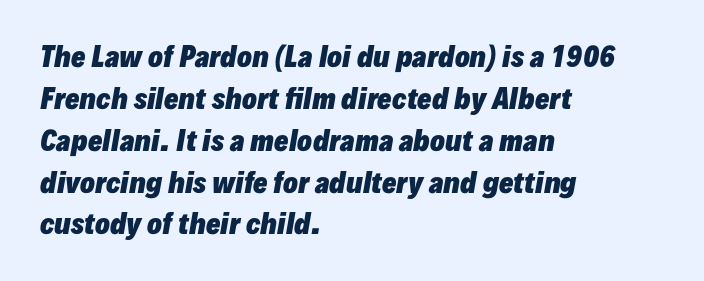
{"italic": "yes", "lean": "right", "slant_degrees": 10, "bold": "yes", "underline": "no", "align": "left", "line_spacing": "normal", "line_spacing_ratio": 1.55, "letter_spacing": "normal", "letter_spacing_em": 0.0, "glyph_px": 27}
